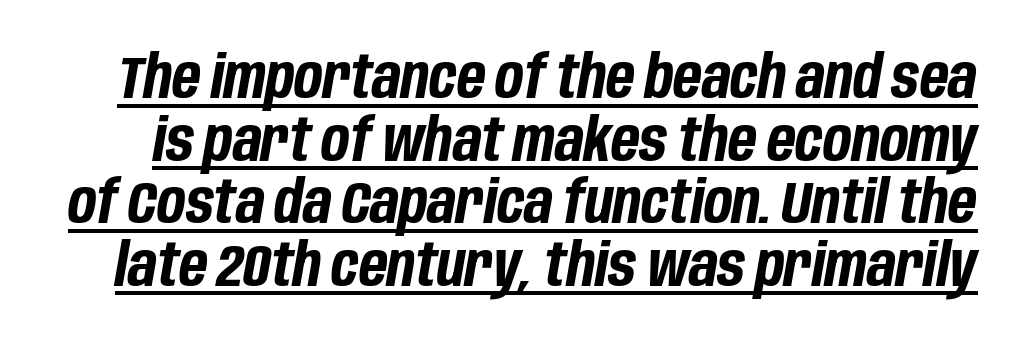
The image shows 59 px bold, condensed type, italic (leaning right); set tight line spacing (1.06x), normal letter spacing, underlined; low stroke contrast and a large x-height.
